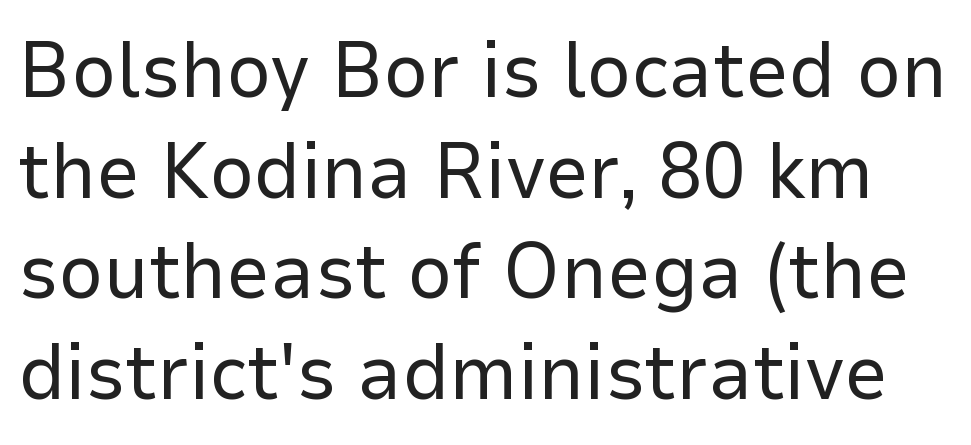
The rendering keeps characters at their native spacing. This reads as an unemphasized weight, regular at the heaviest. Horizontal bands of white between lines are of average thickness. The typography opts for an upright posture over an oblique one. A sans-serif font was chosen for this passage.
